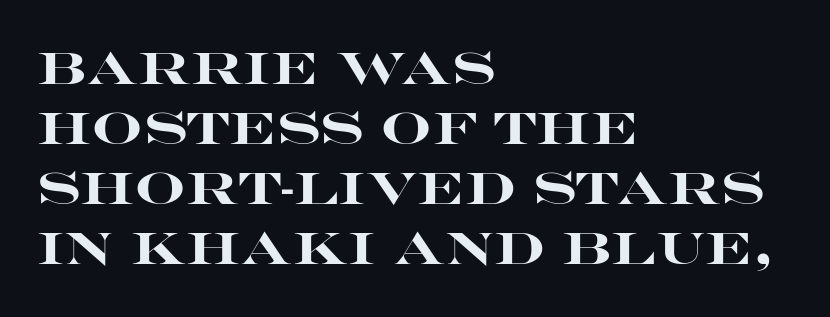
The image shows 45 px heavy, wide type, upright; set left-aligned, normal line spacing (1.33x), normal letter spacing, not underlined; high stroke contrast and a large x-height.
